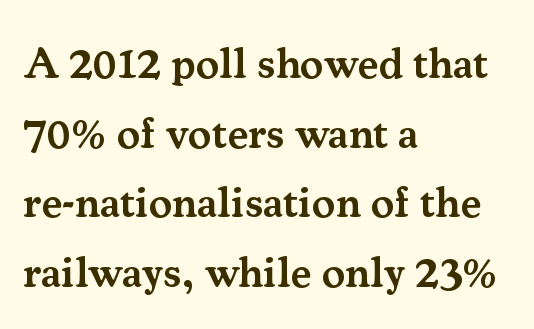
The rendering shows small feet on the letterforms — a serif design. A typesetter would call this leading conventional body-copy spacing. Line starts are locked; line ends wander. Here the designer chose a conventional face with non-uniform glyph widths. In terms of posture, this sample is upright.
